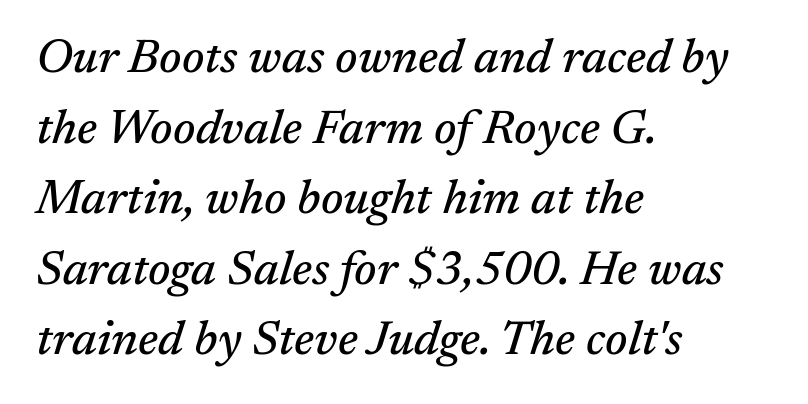
Vertically, the passage feels balanced, rows spaced as you'd expect. The passage shown is typed in a proportional face where columns would drift. Just letters on the line, the space beneath them empty. The glyphs look as if they've been sheared to an angle. Notice how the passage keeps a crisp vertical edge on the left only. The letters sit at their default tracking, neither squeezed nor spread.
